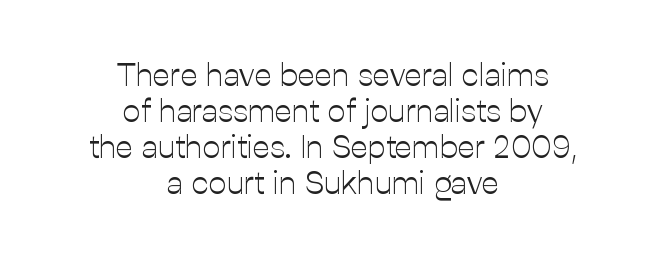
The image shows 32 px light sans-serif type, upright; set centered, tight line spacing (1.12x), normal letter spacing, not underlined; low stroke contrast and a medium x-height.
